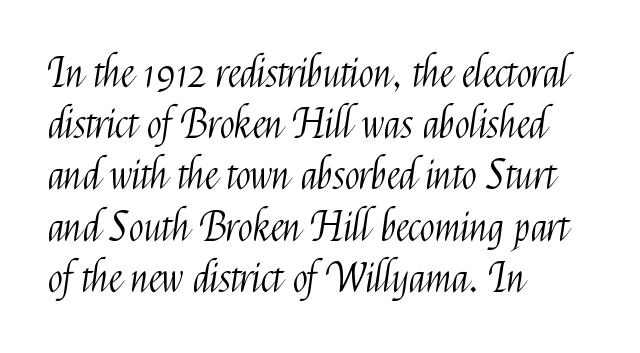
This sample uses a sans-serif face. The face used here is proportionally spaced, like ordinary book or web type. The text block is weighted toward the left margin, trailing off unevenly rightward.
